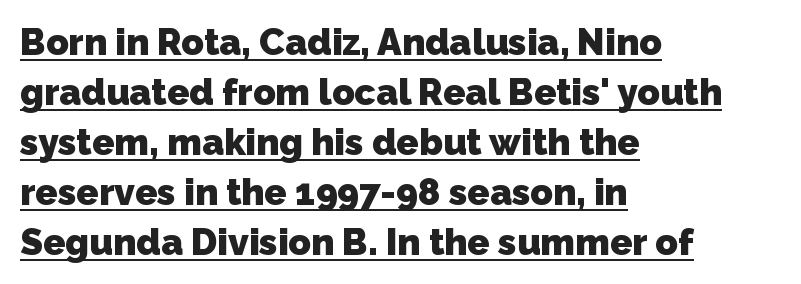
The image shows 37 px heavy sans-serif type; set left-aligned, normal line spacing (1.35x), normal letter spacing, underlined; low stroke contrast and a medium x-height.
